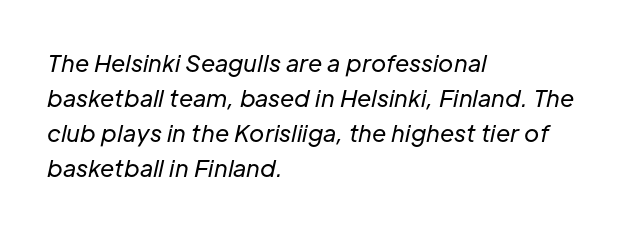
Q: Is the text bold? A: No.
Q: Is the text italic (slanted)? A: Yes, it leans right by about 12 degrees.
Q: Is the text underlined? A: No.
Q: How is the paragraph aligned? A: Left-aligned.
Q: Is the spacing between letters normal or unusually wide? A: Normal.
Q: Is the spacing between lines tight, normal or loose? A: Normal.
